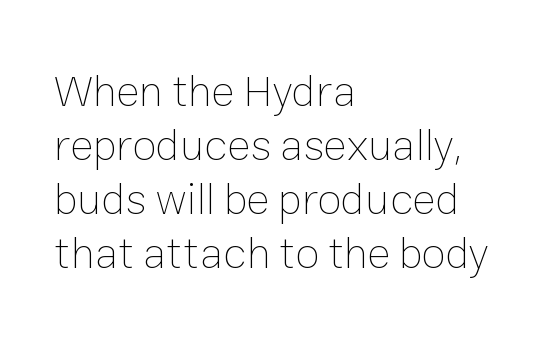
{"italic": "no", "bold": "no", "weight": "thin", "width": "normal", "stroke_contrast": "low", "x_height": "medium", "monospaced": "no", "underline": "no", "align": "left", "line_spacing_ratio": 1.23, "letter_spacing": "normal", "letter_spacing_em": 0.0, "glyph_px": 44}
